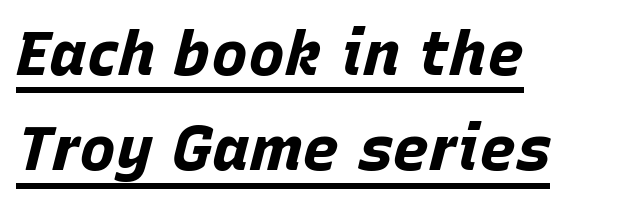
The image shows 62 px bold type, italic (leaning right); set left-aligned, normal line spacing (1.54x), normal letter spacing, underlined; low stroke contrast and a large x-height.
